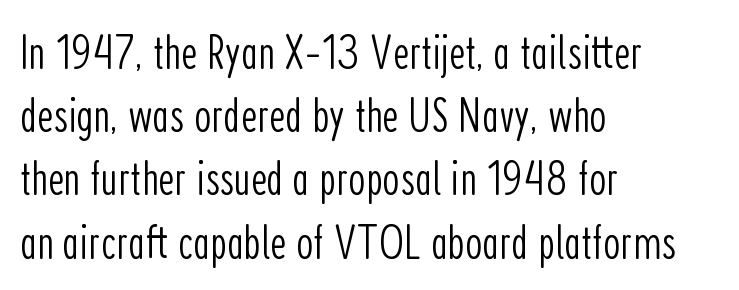
{"serif": "no", "italic": "no", "bold": "no", "weight": "light", "width": "condensed", "stroke_contrast": "low", "x_height": "medium", "monospaced": "no", "underline": "no", "align": "left", "line_spacing": "normal", "line_spacing_ratio": 1.29, "letter_spacing": "normal", "letter_spacing_em": 0.0, "glyph_px": 49}
